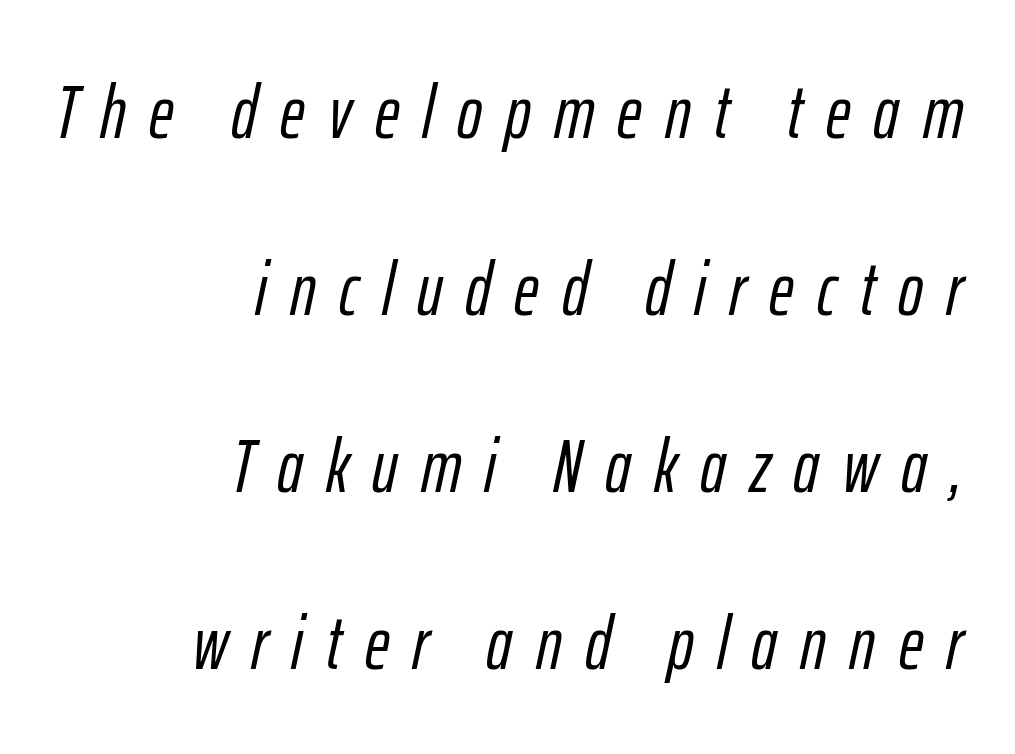
The image shows 75 px condensed type, italic (leaning right); set right-aligned, loose line spacing (2.36x), unusually wide letter spacing (+0.31 em), not underlined; low stroke contrast and a medium x-height.
